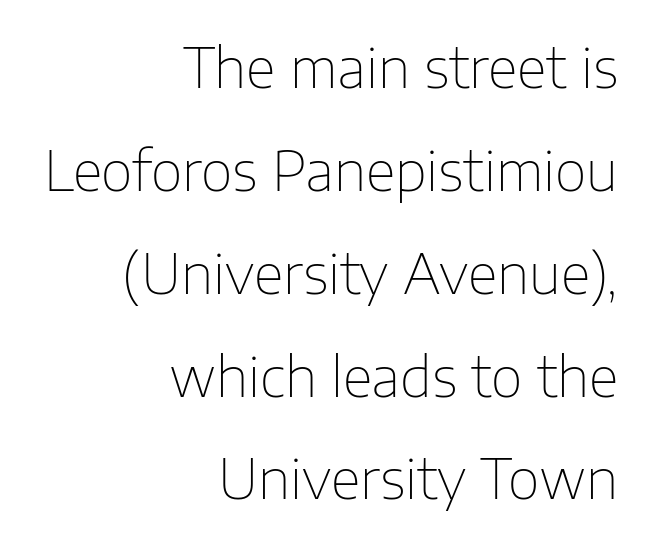
{"serif": "no", "italic": "no", "bold": "no", "weight": "thin", "width": "normal", "stroke_contrast": "low", "x_height": "medium", "monospaced": "no", "underline": "no", "align": "right", "line_spacing_ratio": 1.87, "letter_spacing": "normal", "letter_spacing_em": 0.0, "glyph_px": 55}
